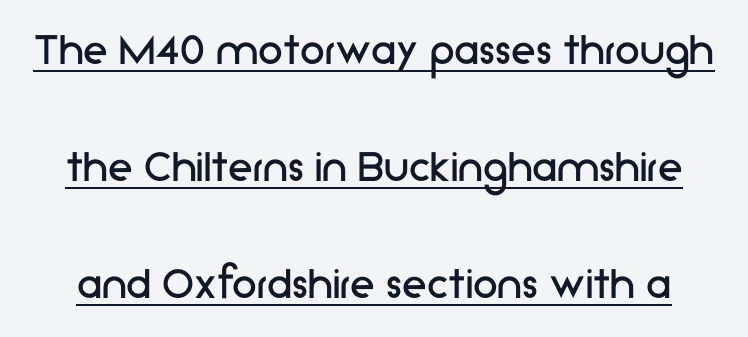
{"serif": "no", "italic": "no", "bold": "no", "weight": "regular", "width": "normal", "stroke_contrast": "low", "x_height": "medium", "monospaced": "no", "underline": "yes", "line_spacing": "loose", "line_spacing_ratio": 2.34, "letter_spacing": "normal", "letter_spacing_em": 0.0, "glyph_px": 50}
